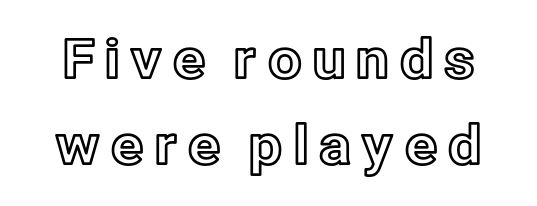
{"italic": "no", "width": "normal", "x_height": "medium", "monospaced": "no", "underline": "no", "line_spacing": "normal", "line_spacing_ratio": 1.6, "glyph_px": 54}
